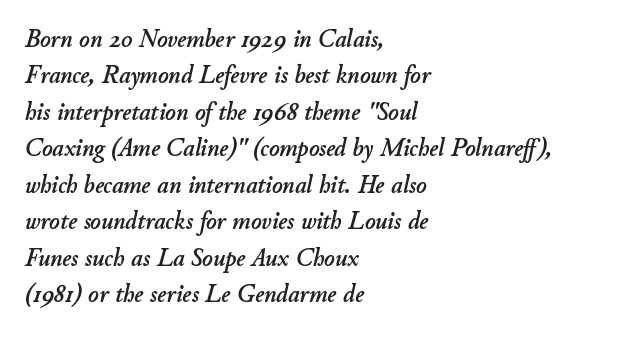
The image shows 25 px text type, italic (leaning right); set left-aligned, normal line spacing (1.46x), normal letter spacing, not underlined.
